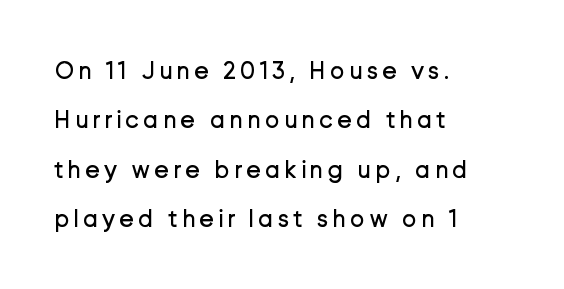
Q: Is the text bold? A: No.
Q: Is the text italic (slanted)? A: No, it is upright.
Q: Is the text underlined? A: No.
Q: How is the paragraph aligned? A: Left-aligned.
Q: Is the spacing between lines tight, normal or loose? A: Loose.
